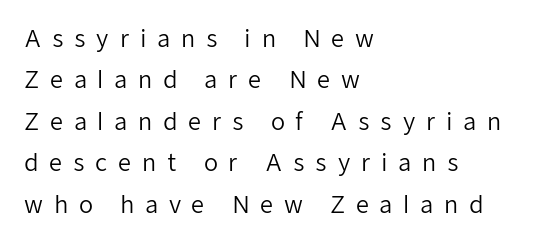
{"italic": "no", "bold": "no", "underline": "no", "align": "left", "line_spacing_ratio": 1.8, "letter_spacing": "wide", "letter_spacing_em": 0.46, "glyph_px": 23}
